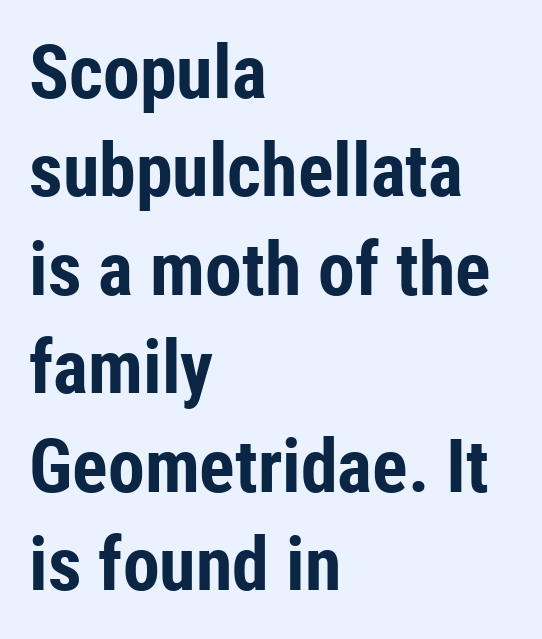
Q: Is the text bold? A: Yes.
Q: Is the text italic (slanted)? A: No, it is upright.
Q: Is the typeface a serif or a sans-serif typeface? A: Sans-serif.
Q: Is the text underlined? A: No.
Q: How is the paragraph aligned? A: Left-aligned.
Q: Is the spacing between letters normal or unusually wide? A: Normal.
Q: Is the spacing between lines tight, normal or loose? A: Normal.
Q: Width (condensed, normal, or wide)? A: Condensed.
Q: Stroke contrast? A: Low.
Q: x-height? A: Medium.
Q: Monospaced? A: No.
